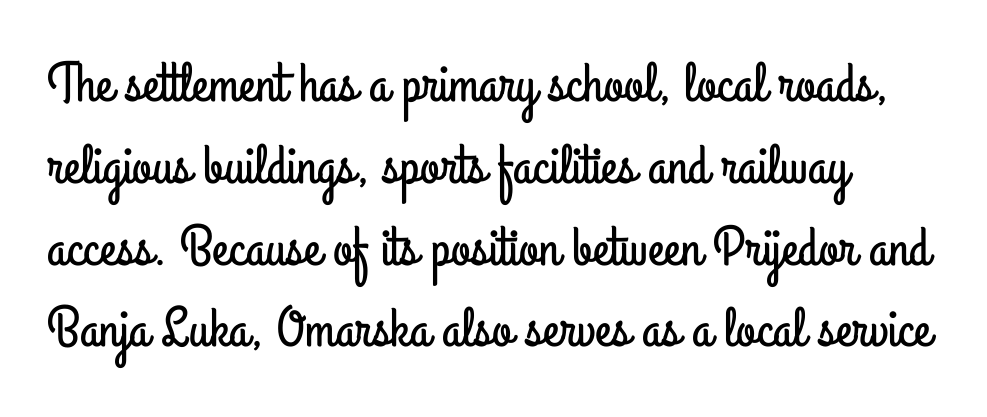
{"serif": "no", "italic": "no", "width": "condensed", "stroke_contrast": "low", "x_height": "small", "monospaced": "no", "underline": "no", "align": "left", "line_spacing": "normal", "line_spacing_ratio": 1.46, "letter_spacing": "normal", "letter_spacing_em": 0.0, "glyph_px": 56}
